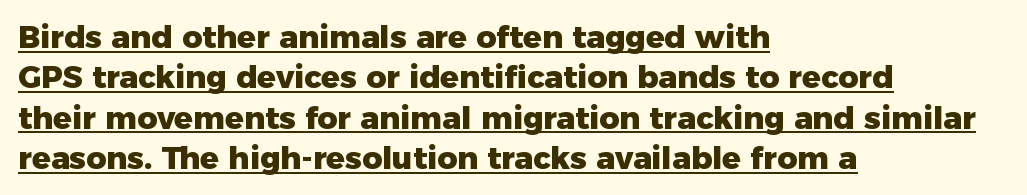
Vertically, the passage feels balanced, rows spaced as you'd expect. How are the letters spaced? Ordinarily, with no added tracking. The type family on display is of the sans-serif kind. Teacher's note: observe the even left margin — that is flush-left alignment. Varying glyph widths throughout — classic text-font behaviour.
